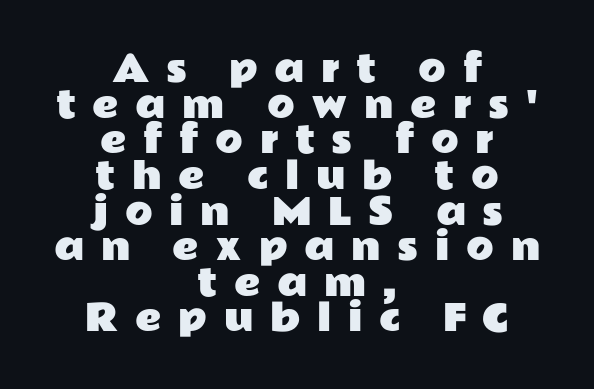
{"serif": "no", "italic": "no", "width": "wide", "stroke_contrast": "low", "x_height": "medium", "monospaced": "no", "underline": "no", "align": "center", "line_spacing": "tight", "line_spacing_ratio": 0.99, "letter_spacing": "wide", "letter_spacing_em": 0.46, "glyph_px": 36}
